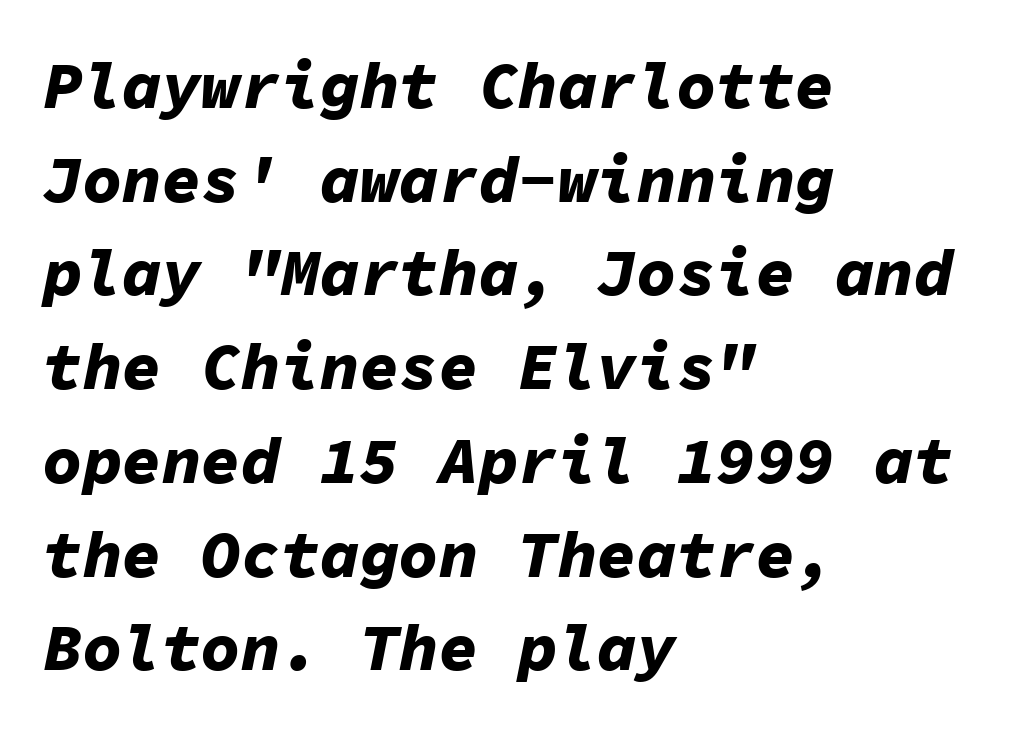
The image shows 66 px bold type, italic (leaning right), monospaced; set left-aligned, normal line spacing (1.42x), normal letter spacing, not underlined; low stroke contrast and a medium x-height.
